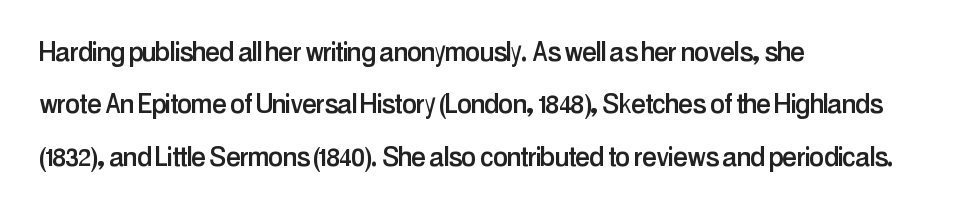
Q: Is the text italic (slanted)? A: No, it is upright.
Q: Is the typeface a serif or a sans-serif typeface? A: Sans-serif.
Q: Is the text underlined? A: No.
Q: How is the paragraph aligned? A: Left-aligned.
Q: Is the spacing between letters normal or unusually wide? A: Normal.
Q: Is the spacing between lines tight, normal or loose? A: Normal.
Q: Width (condensed, normal, or wide)? A: Condensed.
Q: Stroke contrast? A: Low.
Q: x-height? A: Medium.
Q: Monospaced? A: No.
